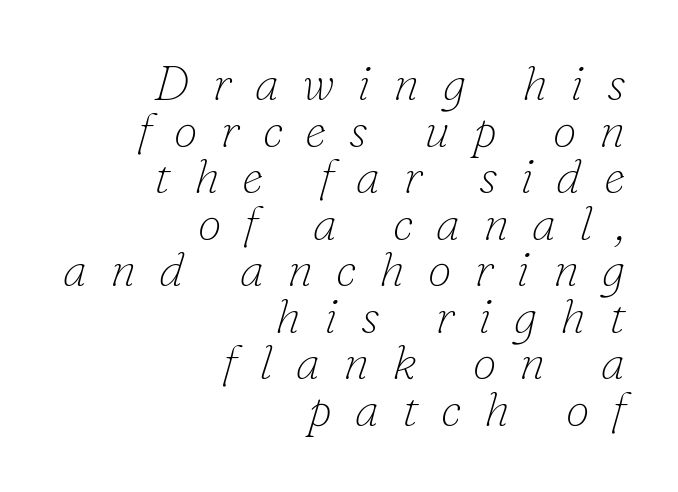
{"serif": "yes", "italic": "yes", "lean": "right", "slant_degrees": 16, "bold": "no", "weight": "thin", "width": "normal", "stroke_contrast": "low", "x_height": "small", "monospaced": "no", "underline": "no", "align": "right", "line_spacing": "tight", "line_spacing_ratio": 0.97, "letter_spacing": "wide", "letter_spacing_em": 0.48, "glyph_px": 48}
